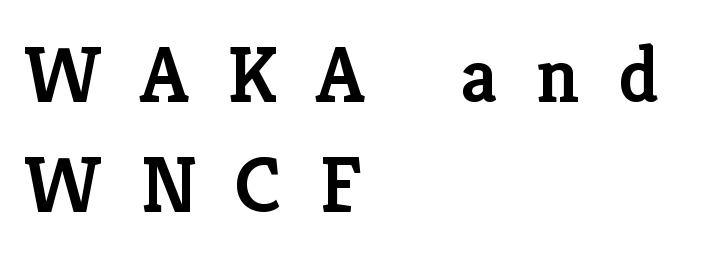
Q: Is the text bold? A: Semi-bold.
Q: Is the text italic (slanted)? A: No, it is upright.
Q: Is the typeface a serif or a sans-serif typeface? A: Serif.
Q: Is the text underlined? A: No.
Q: How is the paragraph aligned? A: Left-aligned.
Q: Is the spacing between letters normal or unusually wide? A: Unusually wide.
Q: Is the spacing between lines tight, normal or loose? A: Normal.
Q: Width (condensed, normal, or wide)? A: Normal.
Q: Stroke contrast? A: Low.
Q: x-height? A: Medium.
Q: Monospaced? A: No.
